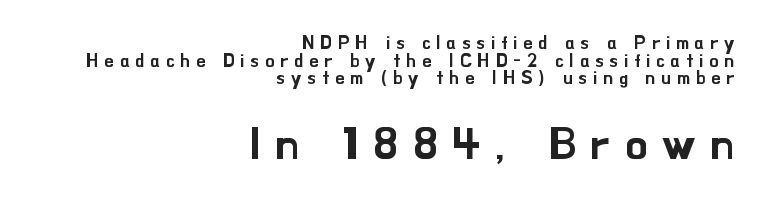
Q: Is the text italic (slanted)? A: No, it is upright.
Q: Is the typeface a serif or a sans-serif typeface? A: Sans-serif.
Q: Is the text underlined? A: No.
Q: How is the paragraph aligned? A: Right-aligned.
Q: Is the spacing between letters normal or unusually wide? A: Unusually wide.
Q: Is the spacing between lines tight, normal or loose? A: Tight.
Q: Which block of text is set in a larger size, the first (top) or the second (bottom)? A: The second (bottom) one.
Q: Width (condensed, normal, or wide)? A: Normal.
Q: Stroke contrast? A: Low.
Q: x-height? A: Small.
Q: Monospaced? A: No.
